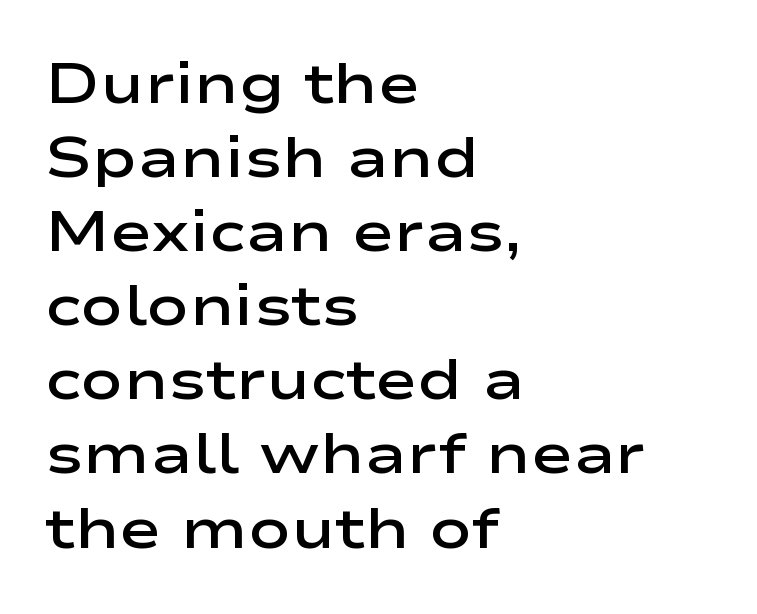
The image shows 57 px semibold, wide sans-serif type, upright; set left-aligned, normal line spacing (1.3x), normal letter spacing, not underlined; low stroke contrast and a medium x-height.
